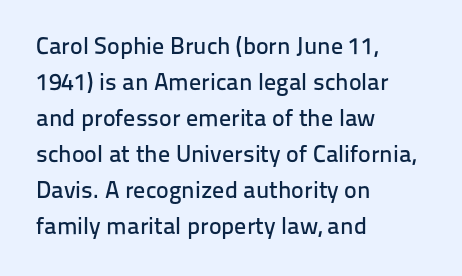
You can tell it's not italic because the verticals are truly vertical. Whoever set this chose a conventional vertical rhythm. The line texture is even and compact thanks to regular tracking. Each row of text sits above clean, open space.
